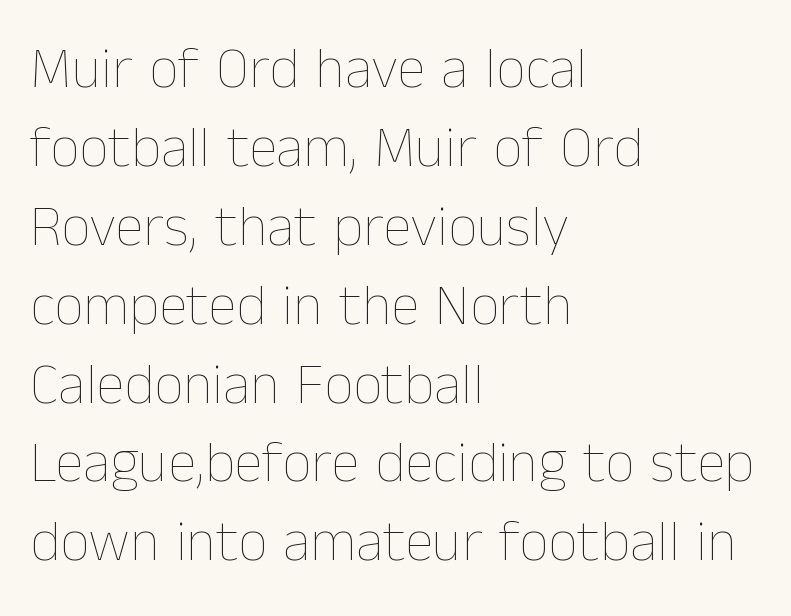
Nobody drew a line under any word here. Left-aligned paragraph, ragged on the right. The letters look calm and open, with moderate or lighter stems. Vertical strokes here are truly vertical.
